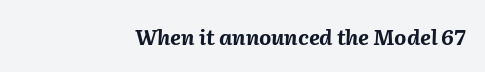
Bold? Absolutely — the strokes are thick and heavy. There's an unmistakable incline to the writing here. The setting favours the right margin, as signatures and pull-quotes sometimes do. The passage shown is not underscored anywhere. No extra tracking has been applied to these lines.
